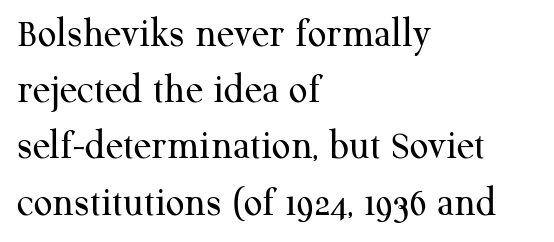
{"serif": "yes", "italic": "no", "bold": "no", "weight": "regular", "width": "normal", "stroke_contrast": "medium", "x_height": "medium", "monospaced": "no", "underline": "no", "align": "left", "line_spacing": "normal", "line_spacing_ratio": 1.37, "letter_spacing": "normal", "letter_spacing_em": 0.0, "glyph_px": 41}
